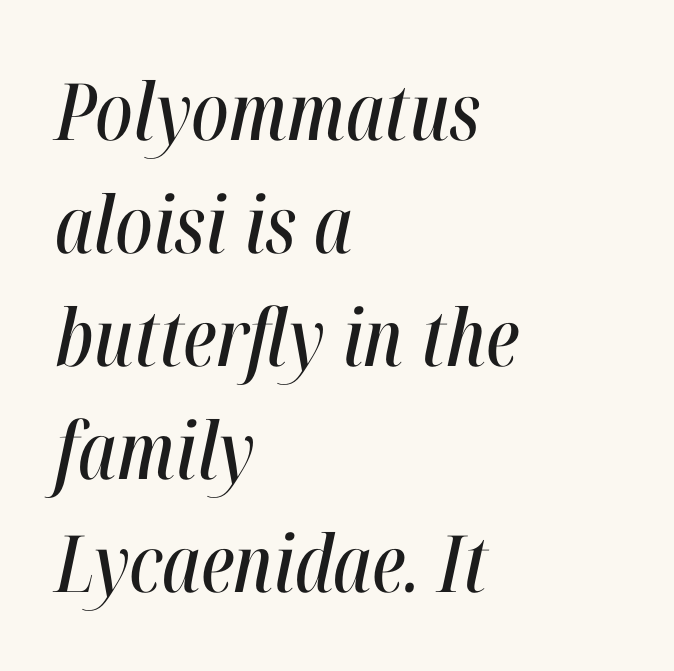
Q: Is the text italic (slanted)? A: Yes, it leans right by about 12 degrees.
Q: Is the text underlined? A: No.
Q: How is the paragraph aligned? A: Left-aligned.
Q: Is the spacing between letters normal or unusually wide? A: Normal.
Q: Is the spacing between lines tight, normal or loose? A: Normal.
Q: Width (condensed, normal, or wide)? A: Condensed.
Q: Stroke contrast? A: High.
Q: x-height? A: Medium.
Q: Monospaced? A: No.
